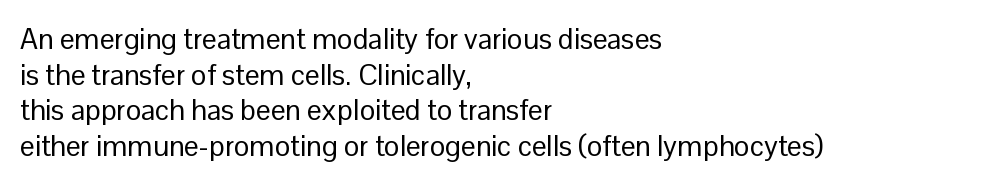
Think of a printed novel: that variable character pitch is what you see here. Compared with typical body copy, the letter spacing here is the same. Every row of glyphs begins at an identical x-position on the left. Check where the strokes stop: nothing finishes them off — pure sans. Vertical strokes here are truly vertical. Stems and bowls with no extra thickness — not bold.
